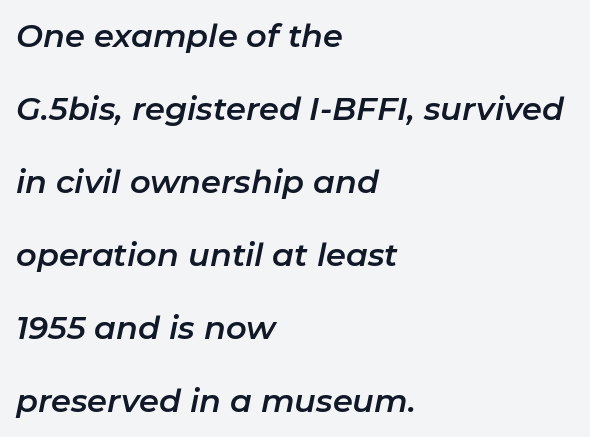
{"italic": "yes", "lean": "right", "slant_degrees": 11, "width": "normal", "stroke_contrast": "low", "x_height": "medium", "monospaced": "no", "underline": "no", "align": "left", "line_spacing": "loose", "line_spacing_ratio": 2.28, "letter_spacing": "normal", "letter_spacing_em": 0.0, "glyph_px": 32}
